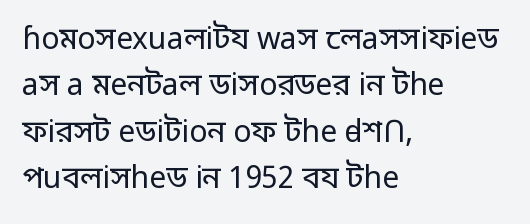
Nope, not italic — everything's standing straight. Alignment: flush left. The area under the type is left untouched. Students, observe: this is what conventionally led text looks like.
